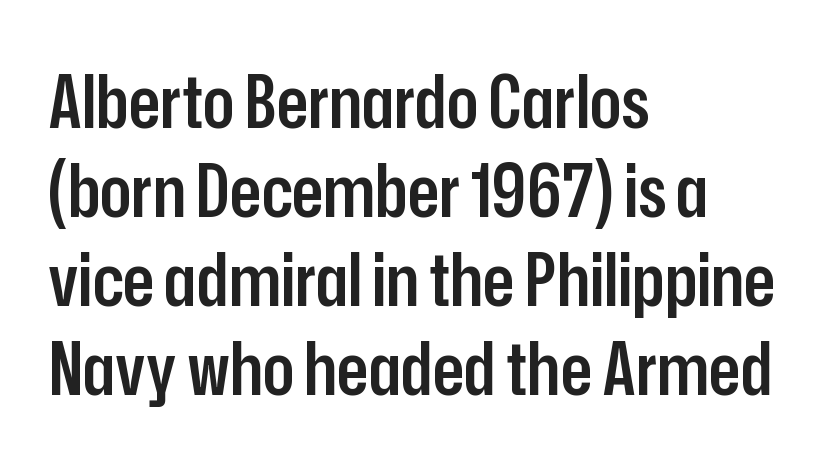
{"serif": "no", "italic": "no", "bold": "semi", "weight": "semibold", "width": "condensed", "stroke_contrast": "low", "x_height": "medium", "monospaced": "no", "underline": "no", "align": "left", "line_spacing_ratio": 1.22, "letter_spacing": "normal", "letter_spacing_em": 0.0, "glyph_px": 73}
